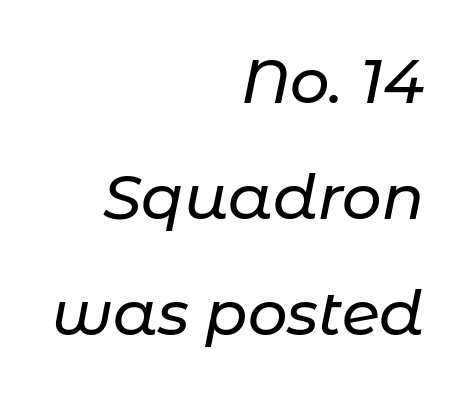
Varying glyph widths throughout — classic text-font behaviour. Compared with ordinary roman type, these characters are visibly tilted. Decoration check: the copy has no underline. The lines are quadded right.
